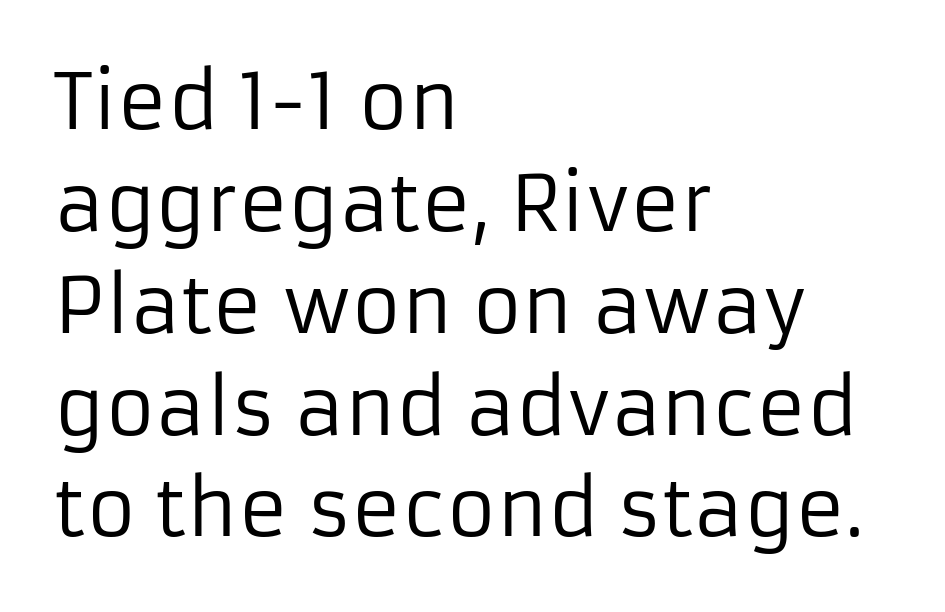
Q: Is the text bold? A: No.
Q: Is the text italic (slanted)? A: No, it is upright.
Q: Is the typeface a serif or a sans-serif typeface? A: Sans-serif.
Q: Is the text underlined? A: No.
Q: How is the paragraph aligned? A: Left-aligned.
Q: Is the spacing between letters normal or unusually wide? A: Normal.
Q: Is the spacing between lines tight, normal or loose? A: Normal.
Q: Width (condensed, normal, or wide)? A: Normal.
Q: Stroke contrast? A: Low.
Q: x-height? A: Medium.
Q: Monospaced? A: No.
